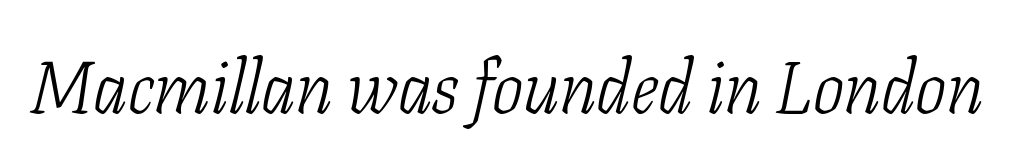
Is the stroke heavy? The answer is a plain regular-or-lighter. The passage shown is typed in a proportional face where columns would drift. Serifs: yes, visible at the terminals of the letterforms. Descender tails drop into unmarked territory.
